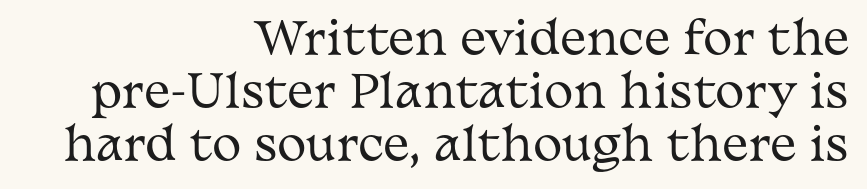
Q: Is the text bold? A: No.
Q: Is the text italic (slanted)? A: No, it is upright.
Q: Is the typeface a serif or a sans-serif typeface? A: Serif.
Q: Is the text underlined? A: No.
Q: How is the paragraph aligned? A: Right-aligned.
Q: Is the spacing between letters normal or unusually wide? A: Normal.
Q: Width (condensed, normal, or wide)? A: Wide.
Q: Stroke contrast? A: Medium.
Q: x-height? A: Medium.
Q: Monospaced? A: No.
